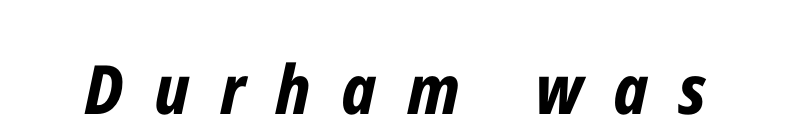
The image shows 68 px bold, condensed type, italic (leaning right); set unusually wide letter spacing (+0.45 em), not underlined; low stroke contrast and a medium x-height.
